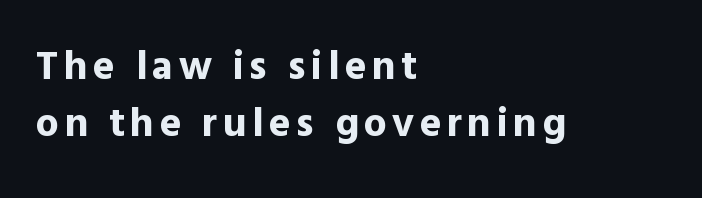
{"serif": "no", "italic": "no", "bold": "yes", "weight": "bold", "width": "normal", "x_height": "medium", "monospaced": "no", "underline": "no", "align": "left", "line_spacing": "normal", "line_spacing_ratio": 1.4, "glyph_px": 41}
